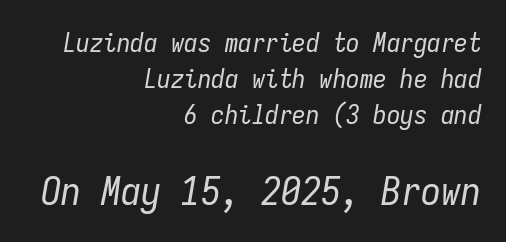
{"italic": "yes", "lean": "right", "slant_degrees": 9, "bold": "no", "weight": "regular", "width": "condensed", "stroke_contrast": "low", "x_height": "medium", "monospaced": "yes", "underline": "no", "align": "right", "line_spacing": "normal", "line_spacing_ratio": 1.34, "letter_spacing": "normal", "letter_spacing_em": 0.0, "larger_block": "second", "size_ratio": 1.48, "glyph_px": 40}
